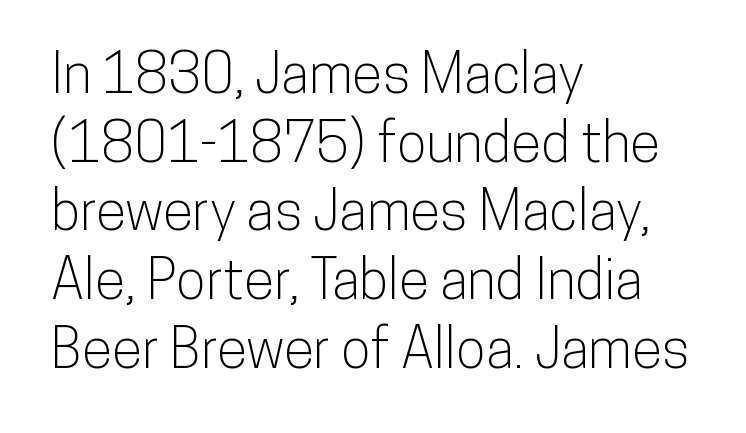
{"serif": "no", "italic": "no", "width": "condensed", "stroke_contrast": "low", "x_height": "medium", "monospaced": "no", "underline": "no", "align": "left", "line_spacing": "normal", "line_spacing_ratio": 1.25, "letter_spacing": "normal", "letter_spacing_em": 0.0, "glyph_px": 55}
